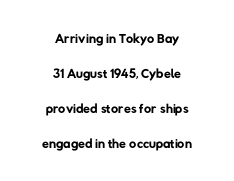
Q: Is the text bold? A: No.
Q: Is the text underlined? A: No.
Q: How is the paragraph aligned? A: Centered.
Q: Is the spacing between letters normal or unusually wide? A: Normal.
